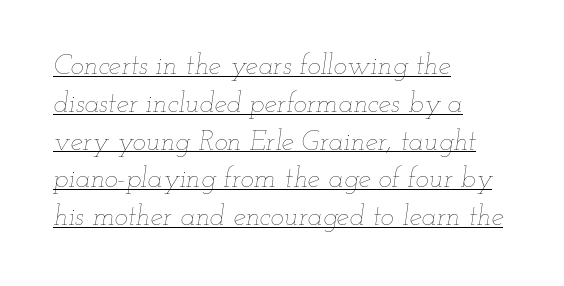
The strokes are not fattened; the text isn't bold. Underlining? Definitely there. The rendering uses natural spacing where letterforms have individual widths. The tracking reads as untouched default to a designer's eye. The space between consecutive lines is moderate. This is oblique type, the kind used for emphasis or titles.
